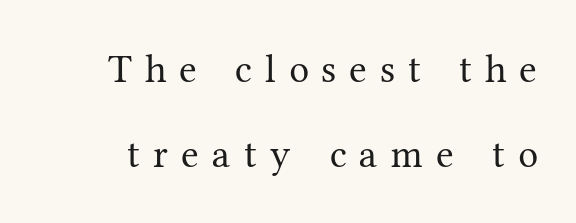
The image shows 40 px regular-weight serif type, upright; set loose line spacing (2.13x), unusually wide letter spacing (+0.33 em), not underlined; medium stroke contrast and a medium x-height.
